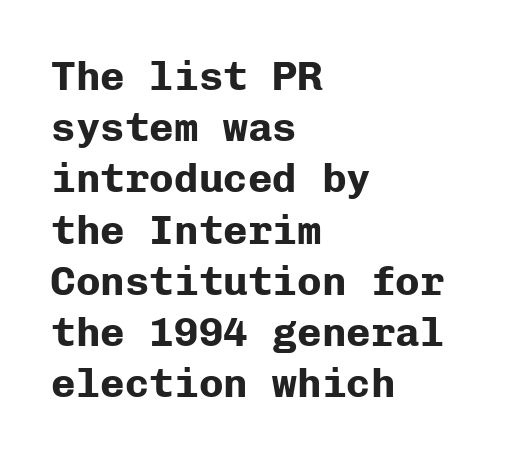
The image shows 41 px bold sans-serif type, upright, monospaced; set left-aligned, normal line spacing (1.25x), normal letter spacing, not underlined; low stroke contrast and a medium x-height.
